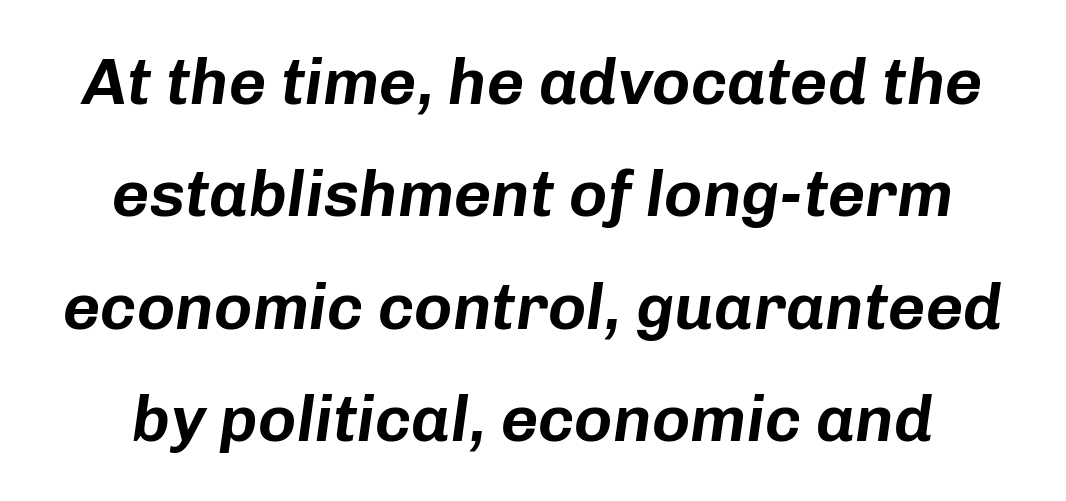
The image shows 65 px text type, italic (leaning right); set line spacing 1.73x, normal letter spacing, not underlined; low stroke contrast and a medium x-height.
